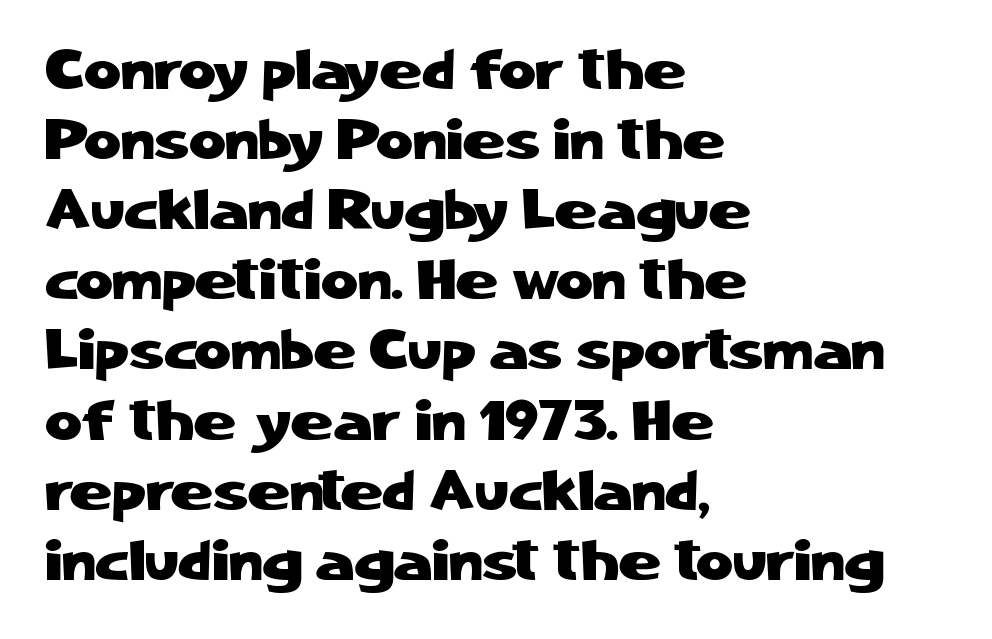
Q: Is the text italic (slanted)? A: No, it is upright.
Q: Is the typeface a serif or a sans-serif typeface? A: Sans-serif.
Q: Is the text underlined? A: No.
Q: How is the paragraph aligned? A: Left-aligned.
Q: Is the spacing between letters normal or unusually wide? A: Normal.
Q: Width (condensed, normal, or wide)? A: Normal.
Q: Stroke contrast? A: Low.
Q: x-height? A: Medium.
Q: Monospaced? A: No.
